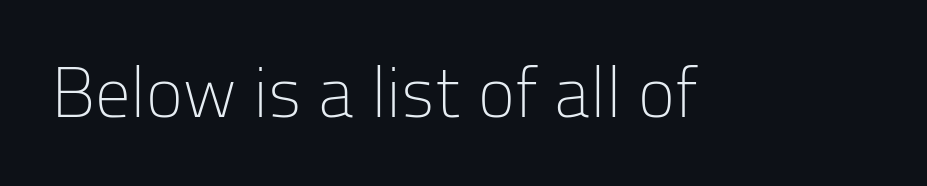
The image shows 70 px light sans-serif type, upright; set normal letter spacing, not underlined; low stroke contrast and a medium x-height.
